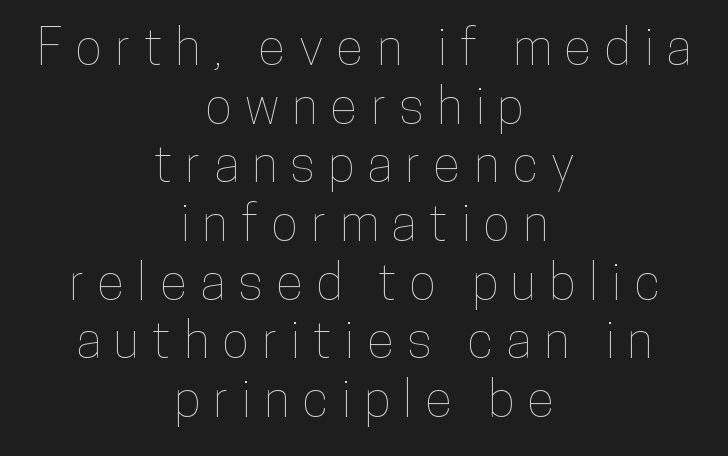
Letter spacing: wide. Casual observation: everything's sitting right in the middle. Students, observe: this is what under-led, compact text looks like. You could not count columns in this text — the font is proportionally spaced. Italic? Not at all — the glyphs are vertical.
